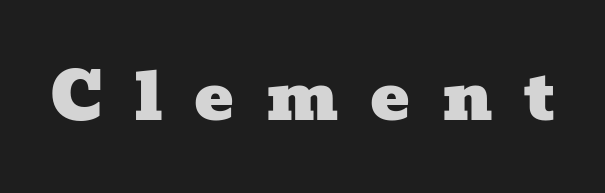
{"serif": "yes", "width": "wide", "stroke_contrast": "low", "x_height": "medium", "monospaced": "no", "underline": "no", "letter_spacing": "wide", "letter_spacing_em": 0.48, "glyph_px": 66}
